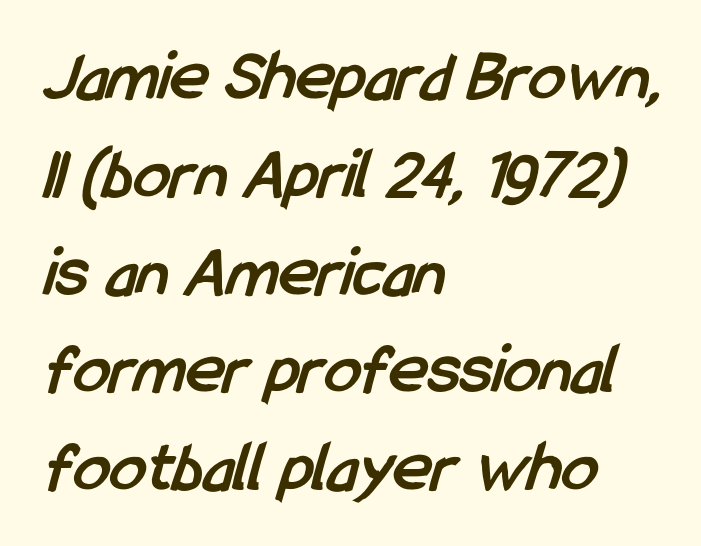
Q: Is the text bold? A: Yes.
Q: Is the typeface a serif or a sans-serif typeface? A: Sans-serif.
Q: Is the text underlined? A: No.
Q: How is the paragraph aligned? A: Left-aligned.
Q: Is the spacing between letters normal or unusually wide? A: Normal.
Q: Is the spacing between lines tight, normal or loose? A: Normal.
Q: Width (condensed, normal, or wide)? A: Condensed.
Q: Stroke contrast? A: Low.
Q: x-height? A: Medium.
Q: Monospaced? A: No.
